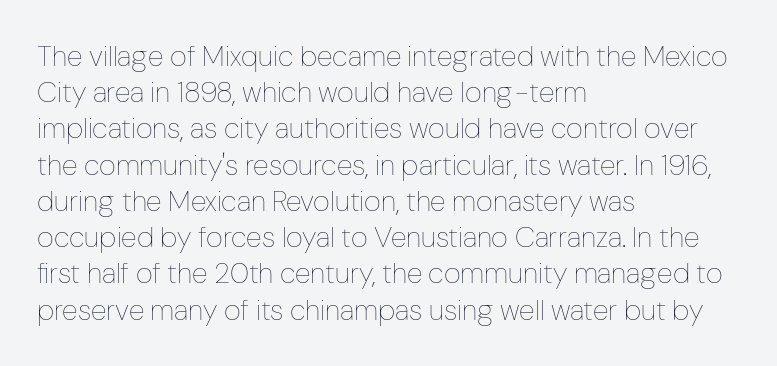
Q: Is the text bold? A: No.
Q: Is the text italic (slanted)? A: No, it is upright.
Q: Is the text underlined? A: No.
Q: How is the paragraph aligned? A: Left-aligned.
Q: Is the spacing between letters normal or unusually wide? A: Normal.
Q: Is the spacing between lines tight, normal or loose? A: Normal.
Q: Width (condensed, normal, or wide)? A: Condensed.
Q: Stroke contrast? A: Low.
Q: x-height? A: Medium.
Q: Monospaced? A: No.
